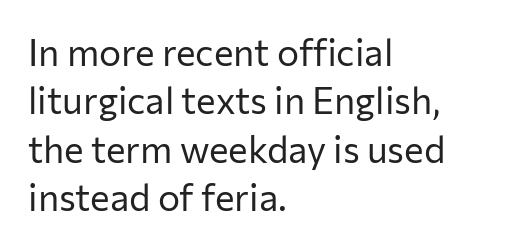
Q: Is the text bold? A: No.
Q: Is the text italic (slanted)? A: No, it is upright.
Q: Is the typeface a serif or a sans-serif typeface? A: Sans-serif.
Q: Is the text underlined? A: No.
Q: How is the paragraph aligned? A: Left-aligned.
Q: Is the spacing between letters normal or unusually wide? A: Normal.
Q: Is the spacing between lines tight, normal or loose? A: Normal.
Q: Width (condensed, normal, or wide)? A: Normal.
Q: Stroke contrast? A: Low.
Q: x-height? A: Medium.
Q: Monospaced? A: No.
